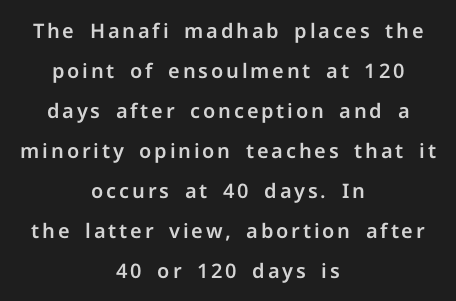
The lines are quadded center. Characters remain perfectly vertical along every line. A great deal of white space separates one row of letters from the next. Clear beneath every line of the passage.
